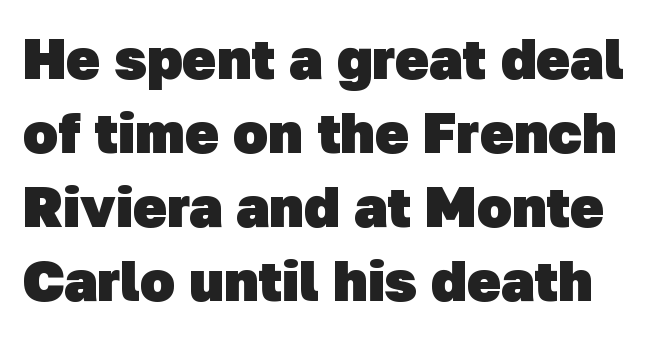
{"serif": "no", "bold": "yes", "weight": "heavy", "width": "normal", "stroke_contrast": "low", "x_height": "medium", "monospaced": "no", "underline": "no", "line_spacing": "normal", "line_spacing_ratio": 1.3, "letter_spacing": "normal", "letter_spacing_em": 0.0, "glyph_px": 57}
